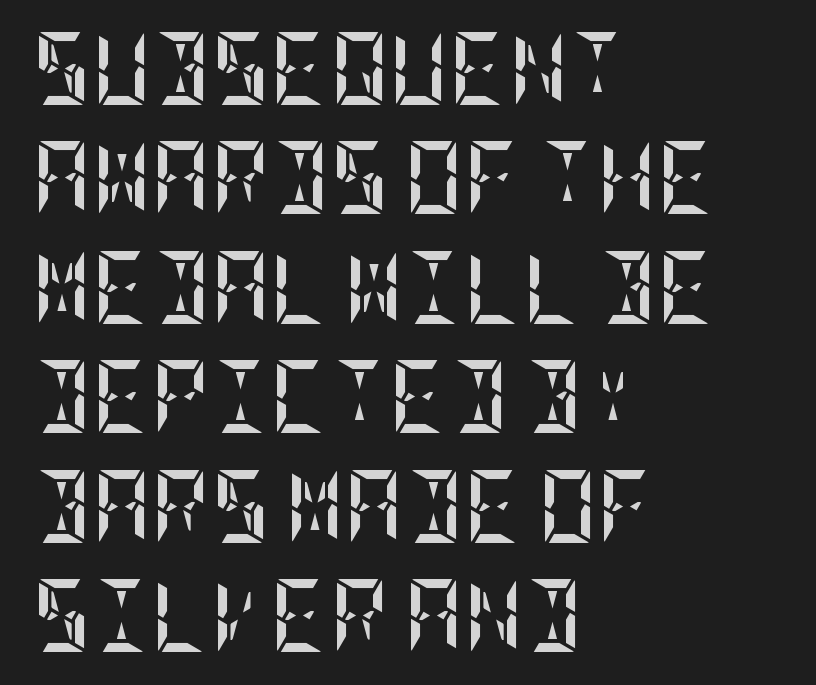
The image shows 73 px semibold, condensed type, upright; set left-aligned, normal line spacing (1.5x), normal letter spacing, not underlined; low stroke contrast and a large x-height.
